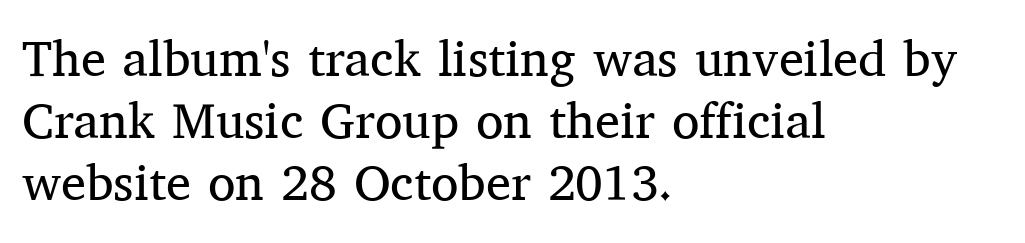
Little horizontal feet cap the strokes, marking this as serif type. This sample uses plain, unmodified letter spacing. Proportional: the letters do not fall into vertical columns. Ordinary non-slanted type is in use. The lines are quadded left. Ink coverage per letter is moderate at most.
